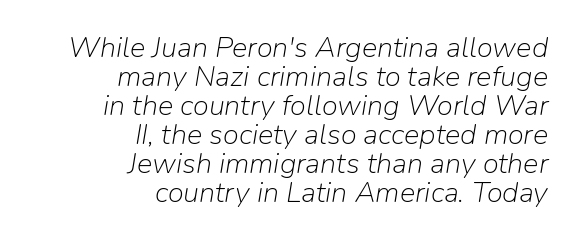
The image shows 29 px light type, italic (leaning right); set right-aligned, tight line spacing (1.0x), normal letter spacing, not underlined; low stroke contrast and a medium x-height.
